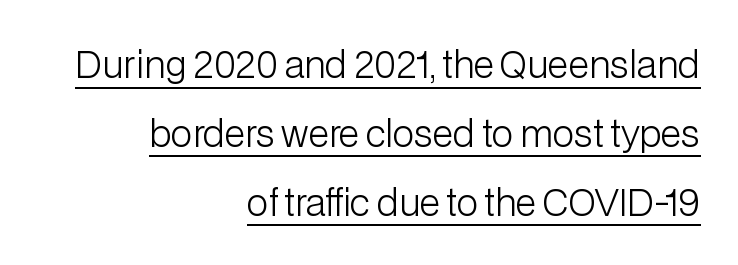
Q: Is the text bold? A: No.
Q: Is the text italic (slanted)? A: No, it is upright.
Q: Is the typeface a serif or a sans-serif typeface? A: Sans-serif.
Q: Is the text underlined? A: Yes.
Q: How is the paragraph aligned? A: Right-aligned.
Q: Is the spacing between letters normal or unusually wide? A: Normal.
Q: Is the spacing between lines tight, normal or loose? A: Loose.
Q: Width (condensed, normal, or wide)? A: Normal.
Q: Stroke contrast? A: Low.
Q: x-height? A: Medium.
Q: Monospaced? A: No.
